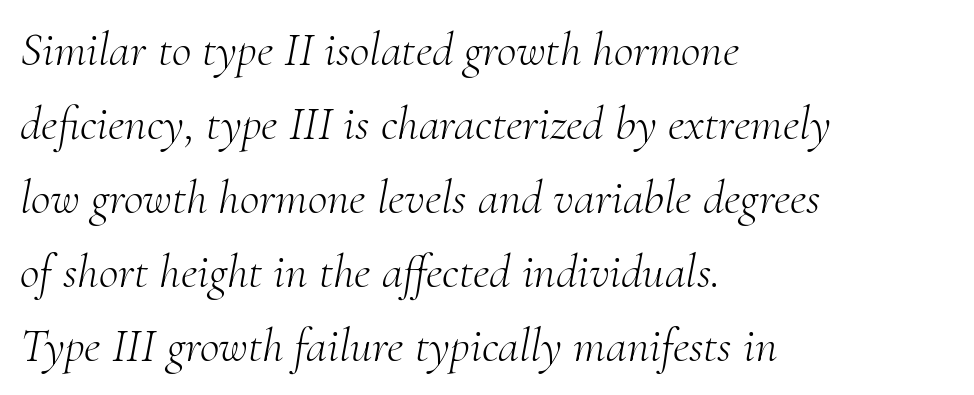
The image shows 48 px light serif type, italic (leaning right); set left-aligned, normal line spacing (1.54x), normal letter spacing, not underlined; medium stroke contrast and a small x-height.
